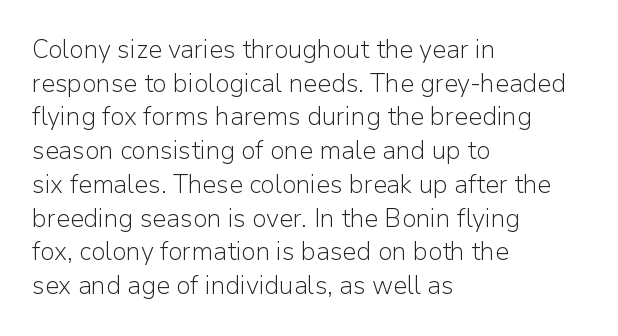
Honestly, there is no underline to notice here at all. When letters stand straight like this, we call the style roman or upright. The passage shown stacks its lines at a standard gap. Horizontal alignment here is leftward, the default for most running prose. Ink coverage per letter is moderate at most.
